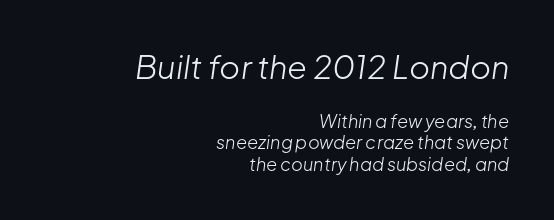
Size contrast runs from large at the top to small at the bottom. The zone under the glyphs is completely vacant. The typesetting does not lean heavy: it is not bold. The passage shown leans; its letterforms are oblique. This sample is right-justified, so line beginnings fall wherever the words allow. Default kerning and tracking; the words read as compact shapes.
